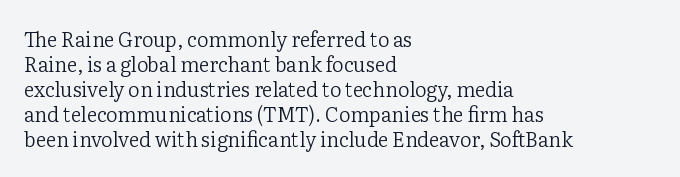
Q: Is the text bold? A: No.
Q: Is the text italic (slanted)? A: No, it is upright.
Q: Is the text underlined? A: No.
Q: How is the paragraph aligned? A: Left-aligned.
Q: Is the spacing between letters normal or unusually wide? A: Normal.
Q: Is the spacing between lines tight, normal or loose? A: Normal.
